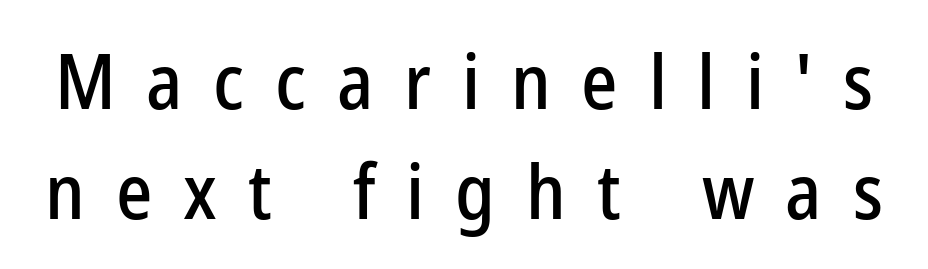
Q: Is the text italic (slanted)? A: No, it is upright.
Q: Is the typeface a serif or a sans-serif typeface? A: Sans-serif.
Q: Is the text underlined? A: No.
Q: Is the spacing between letters normal or unusually wide? A: Unusually wide.
Q: Is the spacing between lines tight, normal or loose? A: Normal.
Q: Width (condensed, normal, or wide)? A: Condensed.
Q: Stroke contrast? A: Low.
Q: x-height? A: Medium.
Q: Monospaced? A: No.
